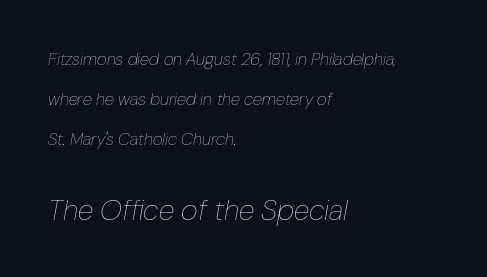
Teacher's note: observe the even left margin — that is flush-left alignment. The weight would be labelled regular, book, light, or lighter still. This sample uses an oblique cut, with every glyph tilted off the vertical. These lines keep a tight, regular rhythm from letter to letter. Decoration check: the copy has no underline.
